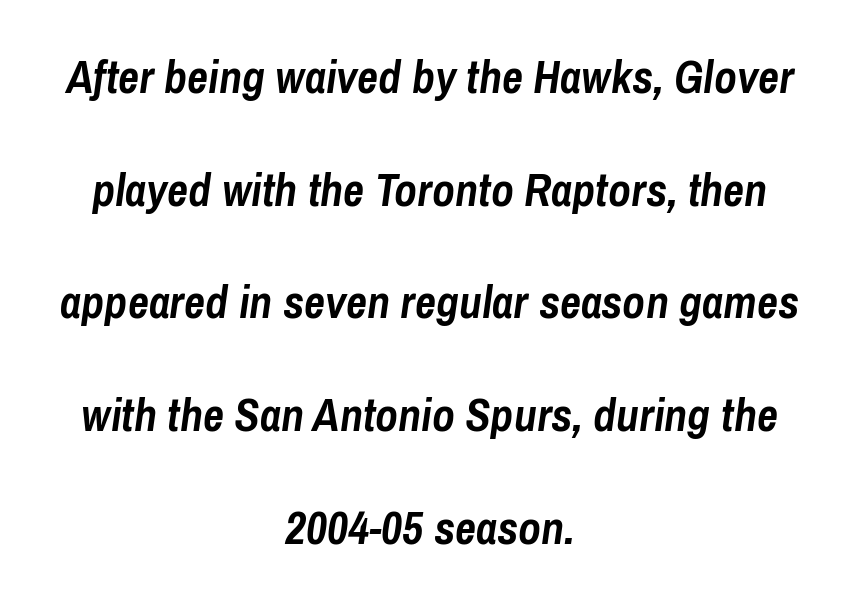
The passage shown is not underscored anywhere. Rows of type keep a wide berth in the vertical direction. These lines carry a lot of weight — the face is fully bold. Both edges are ragged and mirror each other, which tells us the setting is centered. You can tell it's italic because the verticals aren't actually vertical. This sample has the flowing, uneven cadence of proportional lettering.
